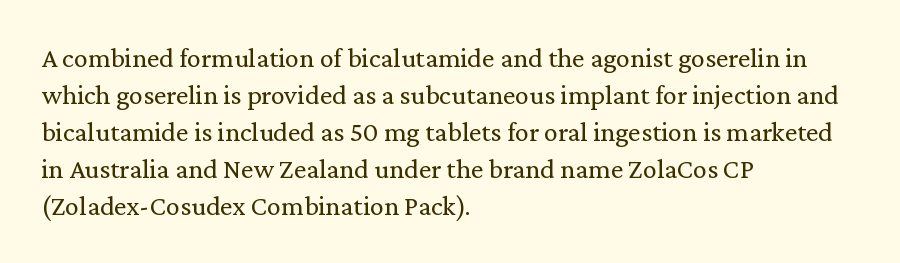
Q: Is the text bold? A: No.
Q: Is the text italic (slanted)? A: No, it is upright.
Q: Is the typeface a serif or a sans-serif typeface? A: Serif.
Q: Is the text underlined? A: No.
Q: How is the paragraph aligned? A: Left-aligned.
Q: Is the spacing between letters normal or unusually wide? A: Normal.
Q: Is the spacing between lines tight, normal or loose? A: Normal.
Q: Width (condensed, normal, or wide)? A: Normal.
Q: Stroke contrast? A: Low.
Q: x-height? A: Medium.
Q: Monospaced? A: No.
